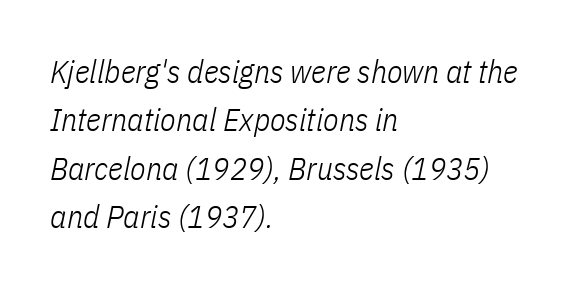
The image shows 32 px light, condensed type, italic (leaning right); set left-aligned, normal line spacing (1.51x), normal letter spacing, not underlined; low stroke contrast and a medium x-height.
